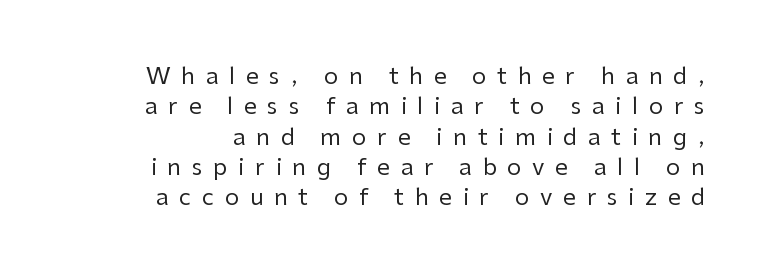
The image shows 23 px text type, upright; set right-aligned, normal line spacing (1.32x), unusually wide letter spacing (+0.46 em), not underlined.
